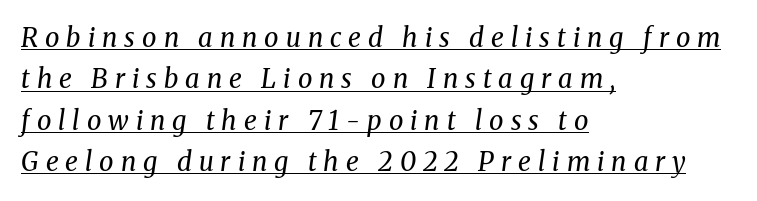
Q: Is the text bold? A: No.
Q: Is the text italic (slanted)? A: Yes, it leans right by about 8 degrees.
Q: Is the text underlined? A: Yes.
Q: How is the paragraph aligned? A: Left-aligned.
Q: Is the spacing between letters normal or unusually wide? A: Unusually wide.
Q: Is the spacing between lines tight, normal or loose? A: Normal.
